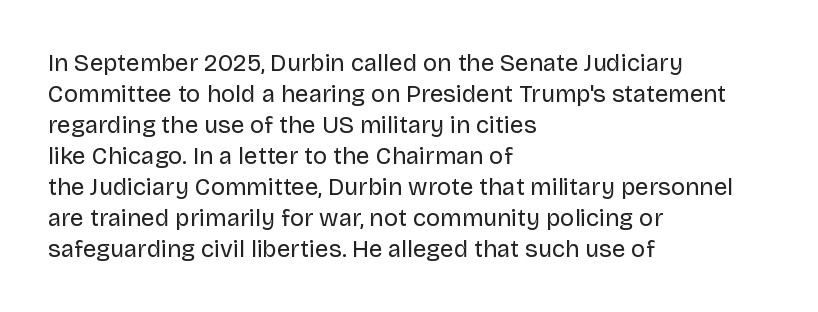
{"italic": "no", "bold": "no", "underline": "no", "align": "left", "line_spacing": "normal", "line_spacing_ratio": 1.29, "letter_spacing": "normal", "letter_spacing_em": 0.0, "glyph_px": 24}
